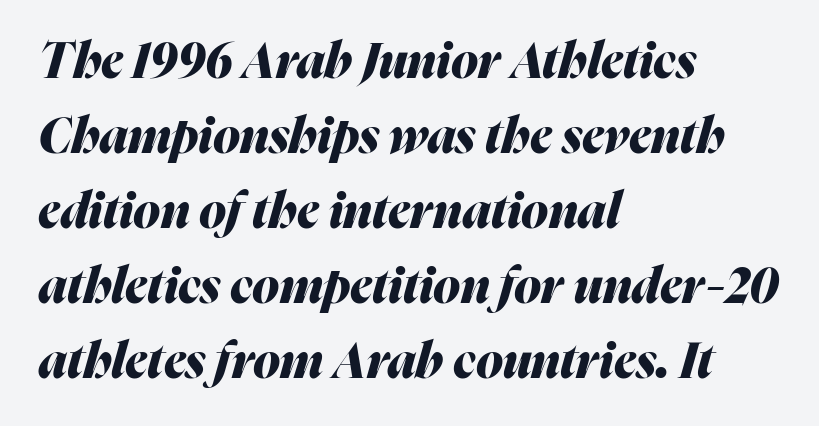
Vertical spacing — default. Summary of weight: heavy, a full bold. Each line starts at the same left margin while the right side varies. No word sits above an underline. Standard letterfit; no display-style spreading of the glyphs. Does the lettering tilt? It does — this is italic.
